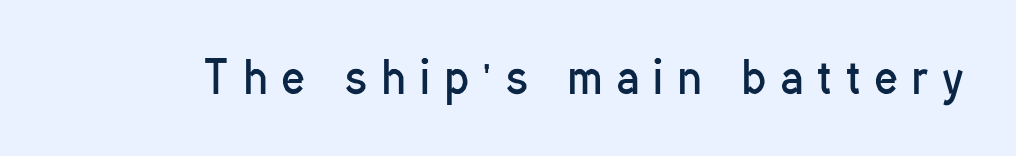
{"serif": "no", "italic": "no", "bold": "no", "weight": "regular", "width": "condensed", "stroke_contrast": "low", "x_height": "medium", "monospaced": "no", "underline": "no", "letter_spacing": "wide", "letter_spacing_em": 0.34, "glyph_px": 44}
